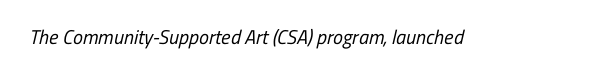
The image shows 20 px text type; set normal letter spacing, not underlined.
